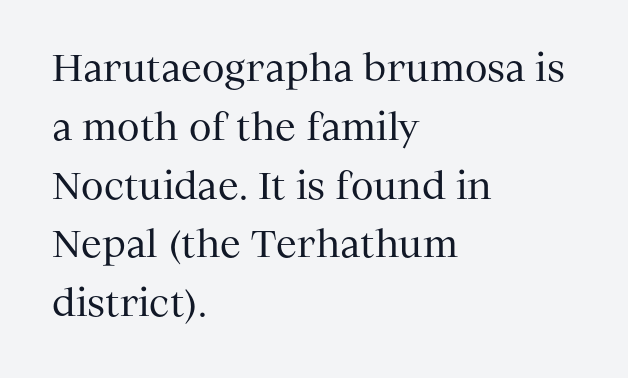
The image shows 37 px regular-weight serif type, upright; set left-aligned, normal line spacing (1.59x), normal letter spacing, not underlined; medium stroke contrast and a medium x-height.
